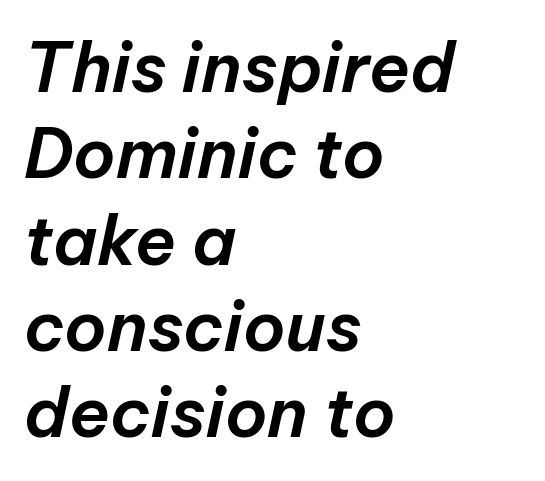
{"italic": "yes", "lean": "right", "slant_degrees": 12, "width": "normal", "stroke_contrast": "low", "x_height": "medium", "monospaced": "no", "underline": "no", "align": "left", "line_spacing": "normal", "line_spacing_ratio": 1.27, "letter_spacing": "normal", "letter_spacing_em": 0.0, "glyph_px": 68}
